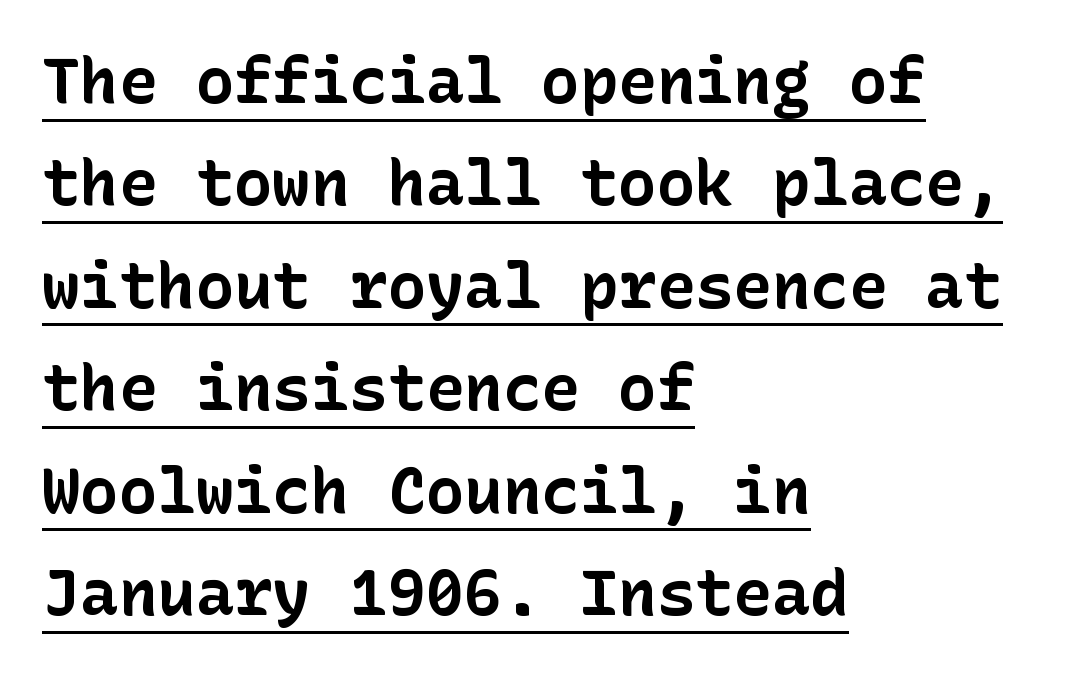
The image shows 64 px bold sans-serif type, upright; set left-aligned, normal line spacing (1.6x), normal letter spacing, underlined; low stroke contrast and a medium x-height.
